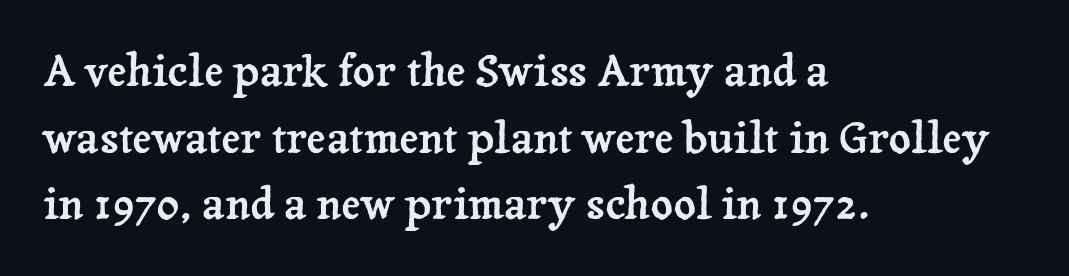
Alignment: flush left. A bare baseline throughout the passage. Posture: upright roman. The line-height multiplier appears to be the usual default. The letterforms sit shoulder to shoulder at normal distance.
